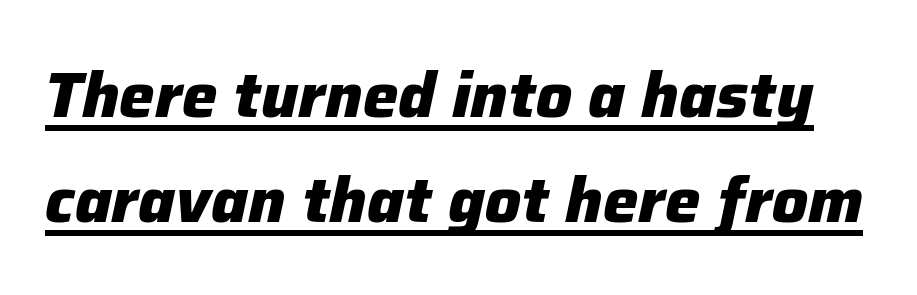
Q: Is the text bold? A: Yes.
Q: Is the text italic (slanted)? A: Yes, it leans right by about 12 degrees.
Q: Is the text underlined? A: Yes.
Q: Is the spacing between letters normal or unusually wide? A: Normal.
Q: Is the spacing between lines tight, normal or loose? A: Normal.
Q: Width (condensed, normal, or wide)? A: Normal.
Q: Stroke contrast? A: Low.
Q: x-height? A: Medium.
Q: Monospaced? A: No.
